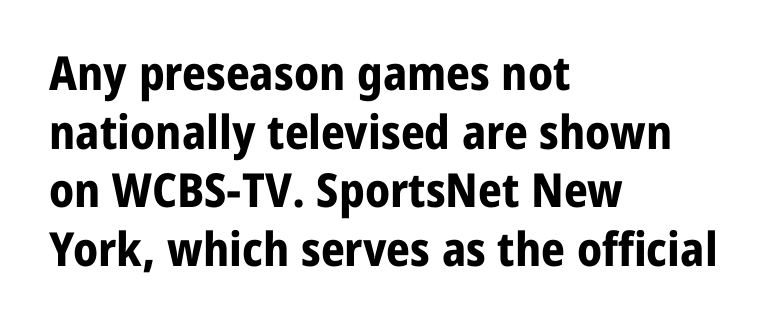
{"serif": "no", "italic": "no", "bold": "yes", "weight": "bold", "width": "normal", "stroke_contrast": "low", "x_height": "medium", "monospaced": "no", "underline": "no", "align": "left", "line_spacing": "normal", "line_spacing_ratio": 1.25, "letter_spacing": "normal", "letter_spacing_em": 0.0, "glyph_px": 47}
